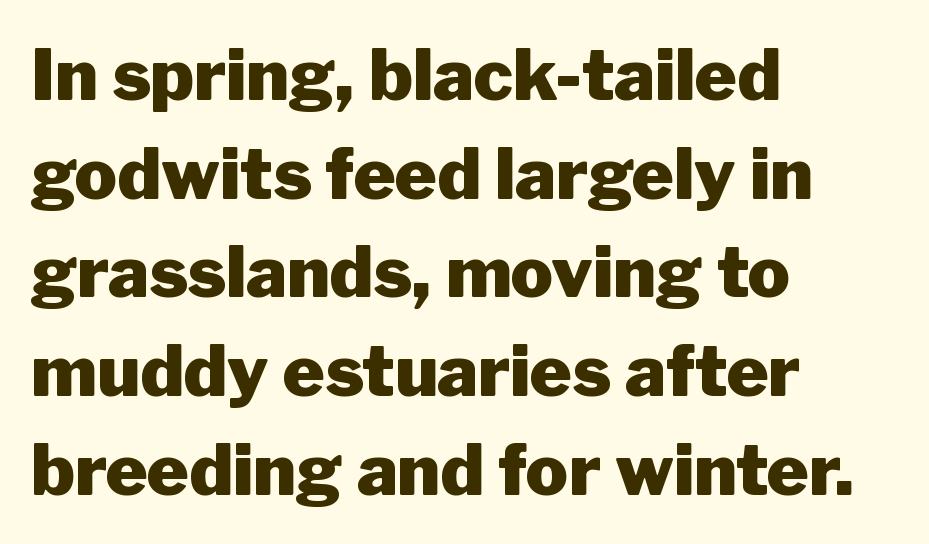
The image shows 71 px heavy sans-serif type, upright; set left-aligned, normal line spacing (1.39x), normal letter spacing, not underlined; low stroke contrast and a medium x-height.
